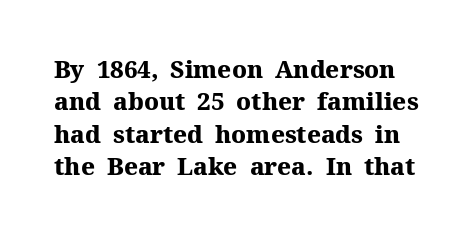
The image shows 24 px bold type, upright; set normal line spacing (1.35x), normal letter spacing, not underlined.
